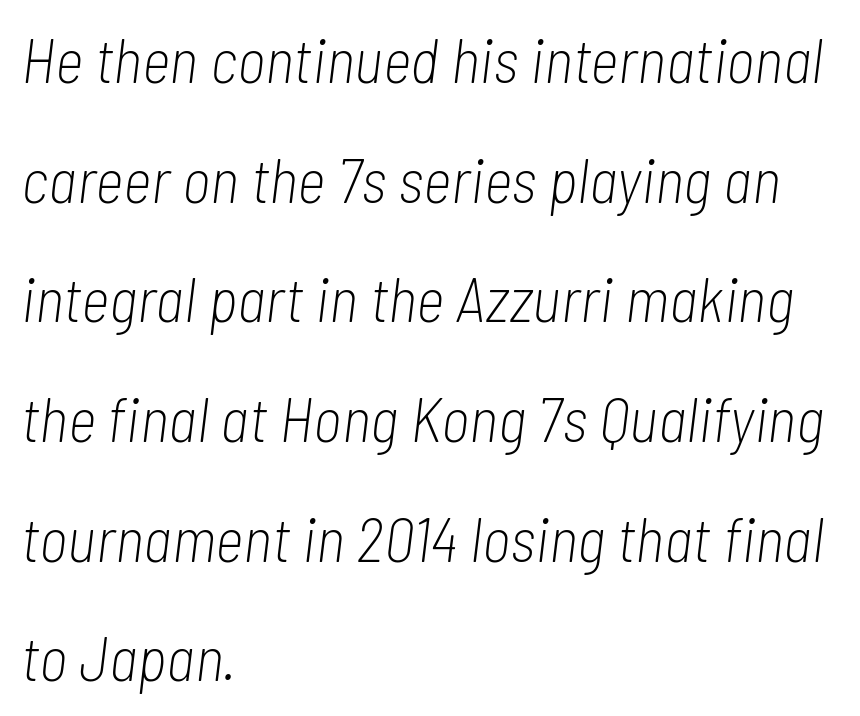
Q: Is the text bold? A: No.
Q: Is the text italic (slanted)? A: Yes, it leans right by about 7 degrees.
Q: Is the text underlined? A: No.
Q: How is the paragraph aligned? A: Left-aligned.
Q: Is the spacing between letters normal or unusually wide? A: Normal.
Q: Is the spacing between lines tight, normal or loose? A: Loose.
Q: Width (condensed, normal, or wide)? A: Condensed.
Q: Stroke contrast? A: Low.
Q: x-height? A: Medium.
Q: Monospaced? A: No.
